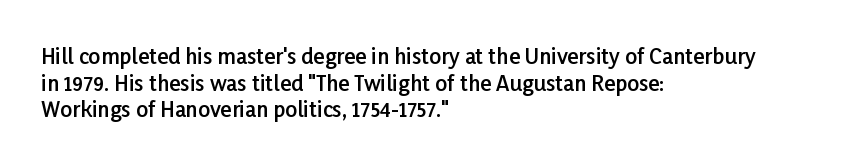
Q: Is the text bold? A: Semi-bold.
Q: Is the text italic (slanted)? A: No, it is upright.
Q: Is the text underlined? A: No.
Q: How is the paragraph aligned? A: Left-aligned.
Q: Is the spacing between letters normal or unusually wide? A: Normal.
Q: Is the spacing between lines tight, normal or loose? A: Normal.
